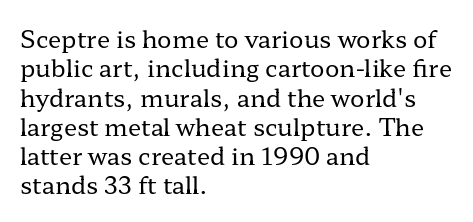
Q: Is the text bold? A: No.
Q: Is the text italic (slanted)? A: No, it is upright.
Q: Is the text underlined? A: No.
Q: How is the paragraph aligned? A: Left-aligned.
Q: Is the spacing between letters normal or unusually wide? A: Normal.
